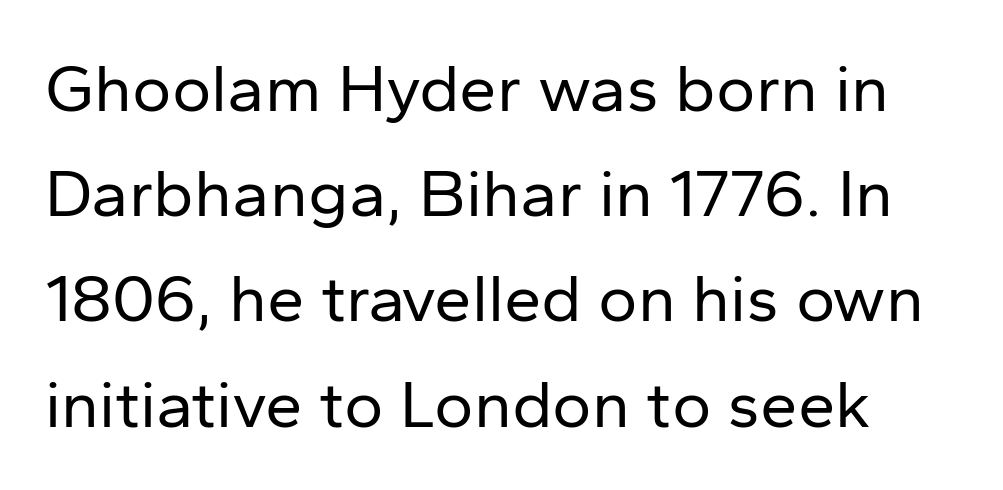
This is roman type, the default non-slanted kind. The line-height multiplier appears to be the usual default. The font sits on the lighter half of the weight spectrum, regular included. Proportional: the letters do not fall into vertical columns. No word sits above an underline.
